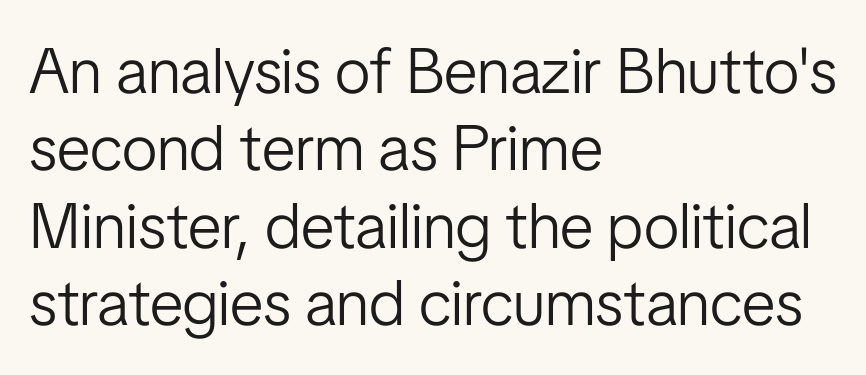
Ascenders rise straight up at ninety degrees. The letters advance in unequal steps, a hallmark of proportional type. Stems here are at most as thick as an everyday book face. Each word holds together tightly as a unit, with standard inter-letter gaps. This rendering features lettering with no underline. These lines stack with their left ends in a neat column.
